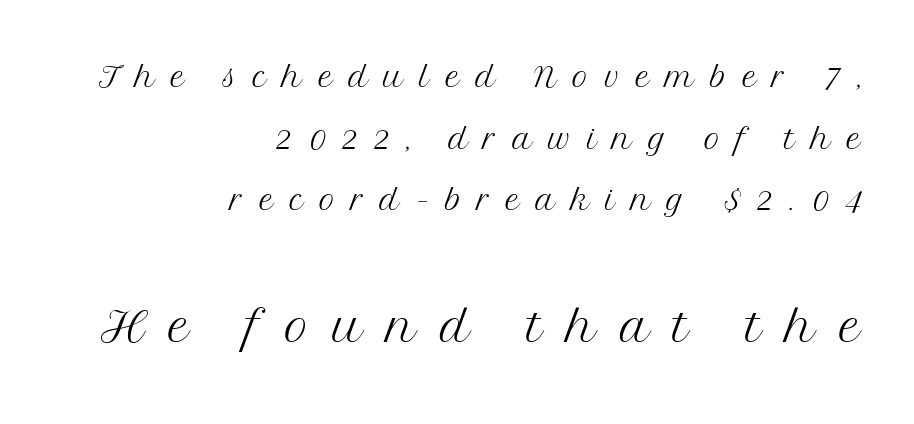
This sample is right-justified, so line beginnings fall wherever the words allow. Honestly, the row spacing looks completely unremarkable. A typesetter would call this heavily tracked-out type.
